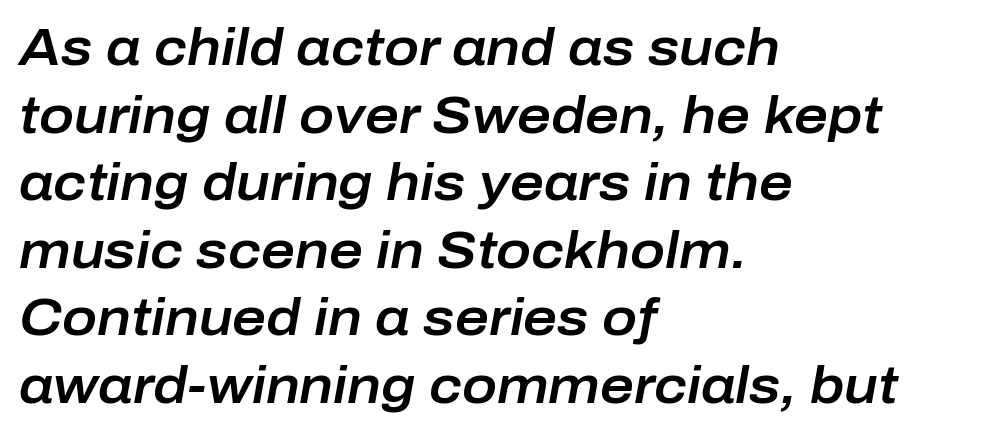
Q: Is the text italic (slanted)? A: Yes, it leans right by about 10 degrees.
Q: Is the text underlined? A: No.
Q: How is the paragraph aligned? A: Left-aligned.
Q: Is the spacing between letters normal or unusually wide? A: Normal.
Q: Is the spacing between lines tight, normal or loose? A: Normal.
Q: Width (condensed, normal, or wide)? A: Normal.
Q: Stroke contrast? A: Low.
Q: x-height? A: Medium.
Q: Monospaced? A: No.
